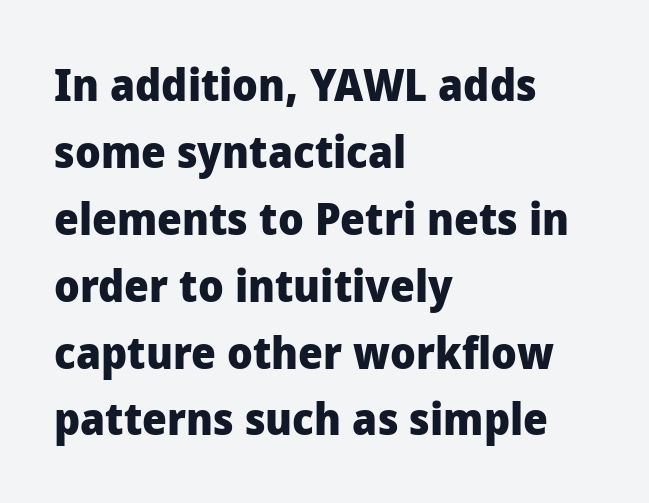
Letter spacing: default. Italic? Not at all — the glyphs are vertical. As a designer I'd log this as weight 700, bold. If you drew a ruler down the left edge, every line would touch it.
